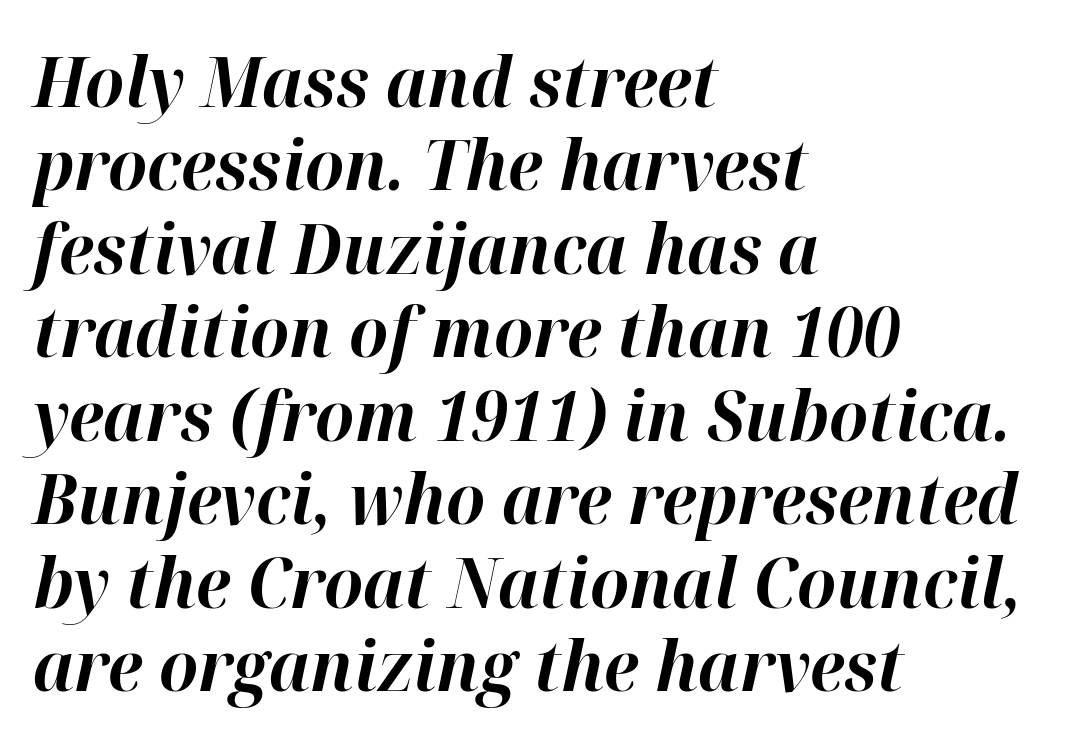
Nobody touched the tracking dial on this one. Is this a fixed-width face? No — the glyphs have proportional, varying widths. One-word summary of the alignment: left. An italicized treatment has been applied to the whole sample. Every letter is thick-stroked: bold, no question.
